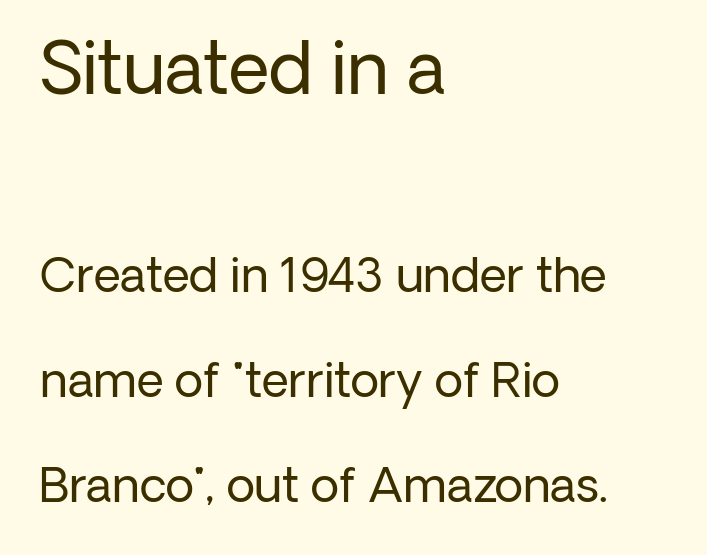
Q: Is the text bold? A: No.
Q: Is the text italic (slanted)? A: No, it is upright.
Q: Is the typeface a serif or a sans-serif typeface? A: Sans-serif.
Q: Is the text underlined? A: No.
Q: How is the paragraph aligned? A: Left-aligned.
Q: Is the spacing between letters normal or unusually wide? A: Normal.
Q: Is the spacing between lines tight, normal or loose? A: Loose.
Q: Which block of text is set in a larger size, the first (top) or the second (bottom)? A: The first (top) one.
Q: Width (condensed, normal, or wide)? A: Normal.
Q: Stroke contrast? A: Low.
Q: x-height? A: Medium.
Q: Monospaced? A: No.
